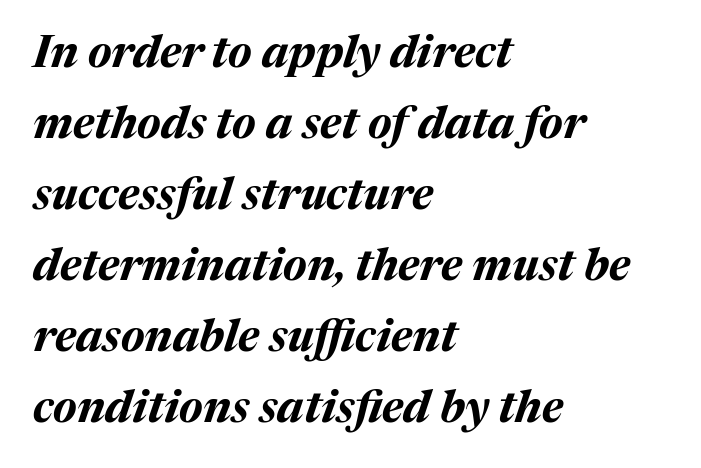
The type is set solid horizontally, with unmodified tracking. The letters advance in unequal steps, a hallmark of proportional type. The text carries the slant typical of an italic or oblique font. Summary of weight: heavy, a full bold.
